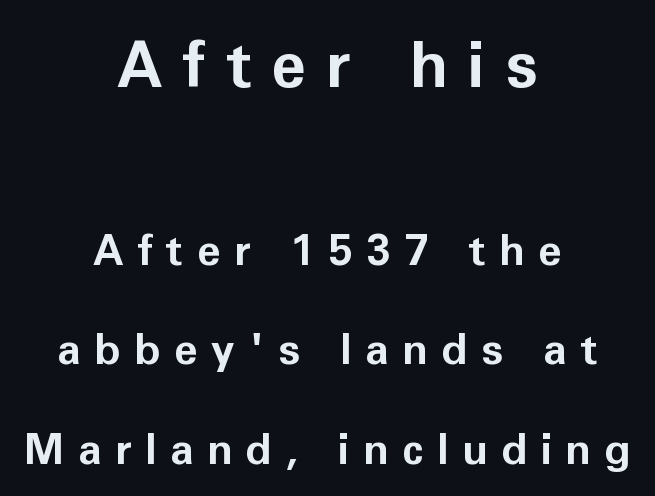
Q: Is the text bold? A: Yes.
Q: Is the text italic (slanted)? A: No, it is upright.
Q: Is the typeface a serif or a sans-serif typeface? A: Sans-serif.
Q: Is the text underlined? A: No.
Q: How is the paragraph aligned? A: Centered.
Q: Is the spacing between letters normal or unusually wide? A: Unusually wide.
Q: Is the spacing between lines tight, normal or loose? A: Loose.
Q: Which block of text is set in a larger size, the first (top) or the second (bottom)? A: The first (top) one.
Q: Width (condensed, normal, or wide)? A: Normal.
Q: Stroke contrast? A: Low.
Q: x-height? A: Medium.
Q: Monospaced? A: No.
